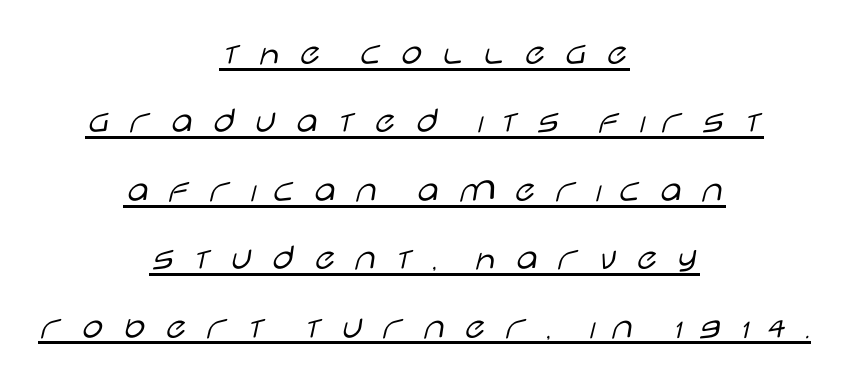
Q: Is the text bold? A: No.
Q: Is the text italic (slanted)? A: Yes.
Q: Is the typeface a serif or a sans-serif typeface? A: Sans-serif.
Q: Is the text underlined? A: Yes.
Q: How is the paragraph aligned? A: Centered.
Q: Is the spacing between letters normal or unusually wide? A: Unusually wide.
Q: Width (condensed, normal, or wide)? A: Wide.
Q: Stroke contrast? A: Low.
Q: x-height? A: Large.
Q: Monospaced? A: No.
